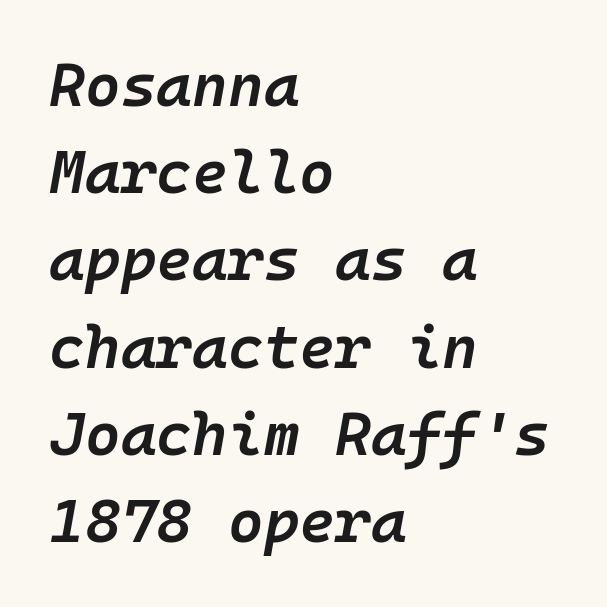
Q: Is the text bold? A: Semi-bold.
Q: Is the text italic (slanted)? A: Yes, it leans right by about 10 degrees.
Q: Is the text underlined? A: No.
Q: How is the paragraph aligned? A: Left-aligned.
Q: Is the spacing between letters normal or unusually wide? A: Normal.
Q: Is the spacing between lines tight, normal or loose? A: Normal.
Q: Width (condensed, normal, or wide)? A: Normal.
Q: Stroke contrast? A: Low.
Q: x-height? A: Medium.
Q: Monospaced? A: Yes.
